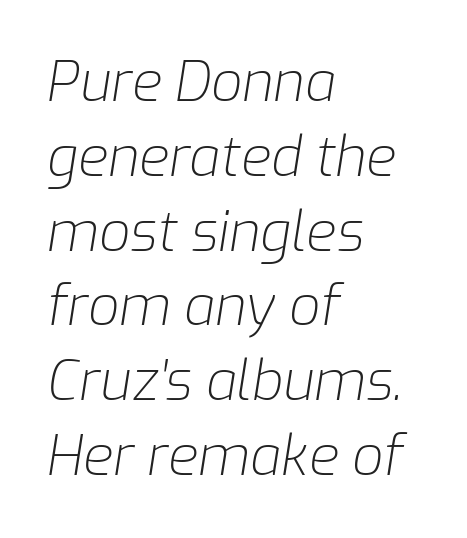
Q: Is the text bold? A: No.
Q: Is the text italic (slanted)? A: Yes, it leans right by about 9 degrees.
Q: Is the text underlined? A: No.
Q: How is the paragraph aligned? A: Left-aligned.
Q: Is the spacing between letters normal or unusually wide? A: Normal.
Q: Is the spacing between lines tight, normal or loose? A: Normal.
Q: Width (condensed, normal, or wide)? A: Normal.
Q: Stroke contrast? A: Low.
Q: x-height? A: Medium.
Q: Monospaced? A: No.
